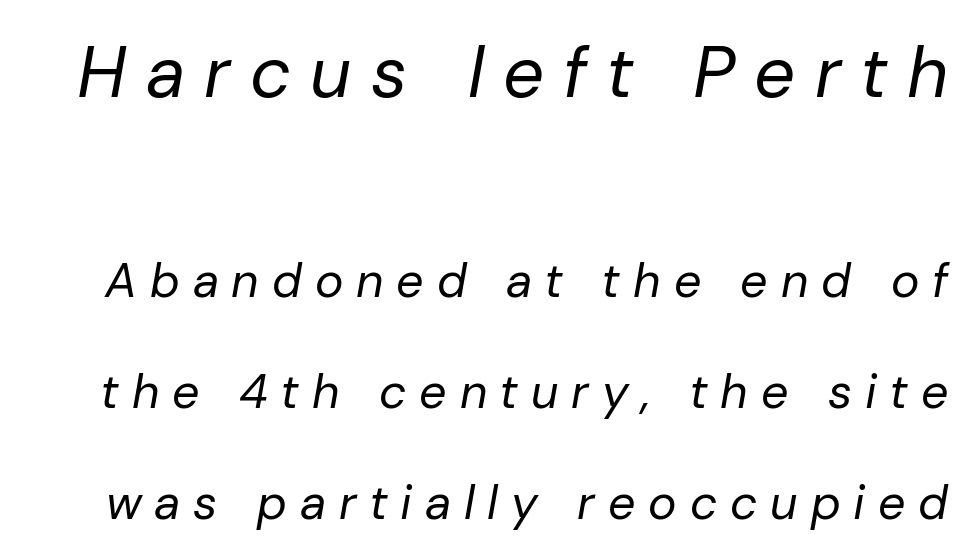
Q: Is the text bold? A: No.
Q: Is the text italic (slanted)? A: Yes, it leans right by about 10 degrees.
Q: Is the text underlined? A: No.
Q: Is the spacing between letters normal or unusually wide? A: Unusually wide.
Q: Is the spacing between lines tight, normal or loose? A: Loose.
Q: Which block of text is set in a larger size, the first (top) or the second (bottom)? A: The first (top) one.
Q: Width (condensed, normal, or wide)? A: Normal.
Q: Stroke contrast? A: Low.
Q: x-height? A: Medium.
Q: Monospaced? A: No.
